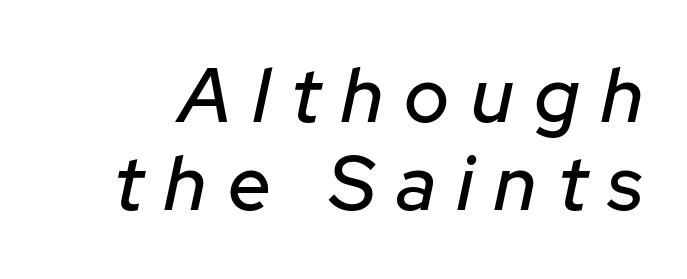
Posture: slanted. The words here are not underlined. The horizontal fit of the characters is loose and conspicuously gappy. You could not count columns in this text — the font is proportionally spaced.
